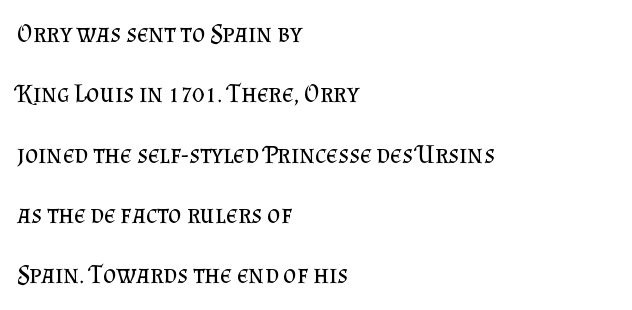
The strokes carry an ordinary text weight at most. Every row of glyphs begins at an identical x-position on the left. Unlike italic type, these characters show no tilt at all. In terms of letterspacing, this is plain default setting. A clean baseline with only descenders dipping below it. What's the leading like? Stretched, with rows far apart.
